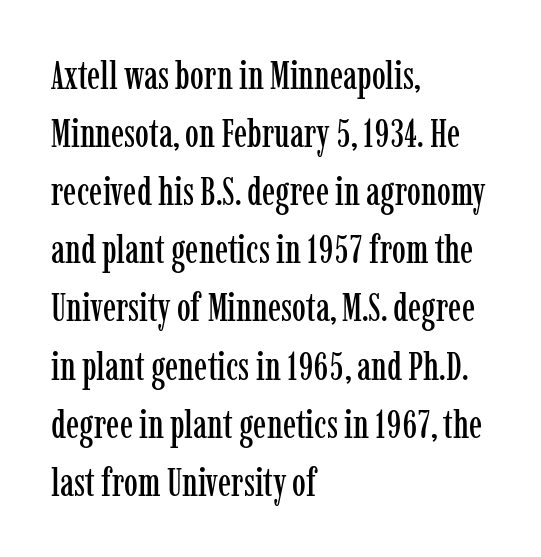
Students, observe: this is what conventionally led text looks like. When letters stand straight like this, we call the style roman or upright. Regarding serifs, this sample has them. Students, note that the glyphs here touch the page at normal intervals.
